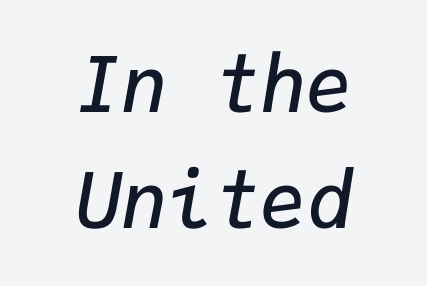
The image shows 77 px semibold type, italic (leaning right), monospaced; set centered, normal line spacing (1.51x), normal letter spacing, not underlined; low stroke contrast and a medium x-height.
